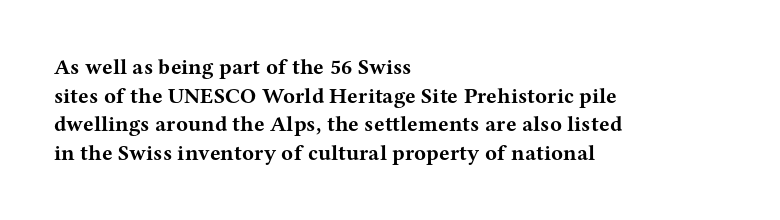
{"italic": "no", "bold": "yes", "underline": "no", "align": "left", "line_spacing": "normal", "line_spacing_ratio": 1.3, "letter_spacing": "normal", "letter_spacing_em": 0.0, "glyph_px": 22}
